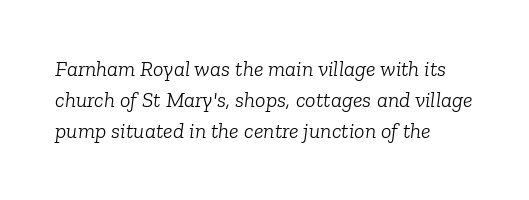
Short note: letters normally spaced. The space directly below the letters is spotless. The characters are drawn with everyday or finer stroke widths. In terms of leading, this rendering sits right in the middle. Italic? Definitely — the glyphs are oblique. Does the copy run flush right? No — it runs flush left.
